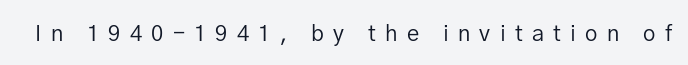
{"italic": "no", "bold": "no", "underline": "no", "letter_spacing": "wide", "letter_spacing_em": 0.42, "glyph_px": 22}
